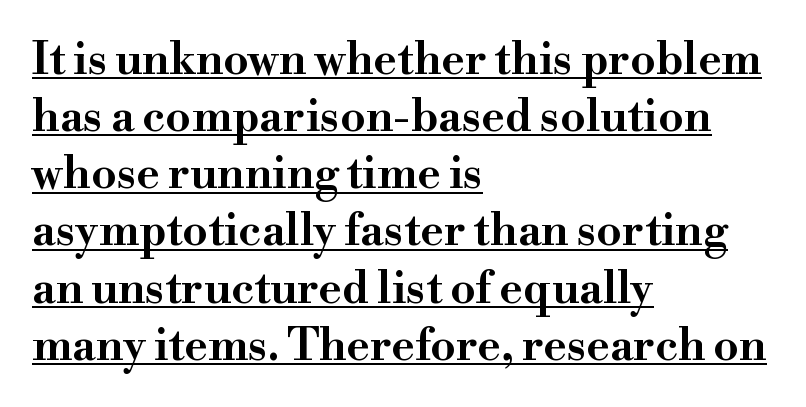
{"serif": "yes", "italic": "no", "width": "wide", "stroke_contrast": "high", "x_height": "small", "monospaced": "no", "underline": "yes", "align": "left", "line_spacing": "normal", "line_spacing_ratio": 1.27, "letter_spacing": "normal", "letter_spacing_em": 0.0, "glyph_px": 45}
